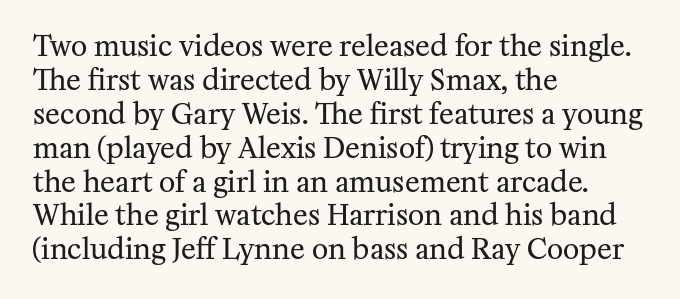
Q: Is the text bold? A: No.
Q: Is the text italic (slanted)? A: No, it is upright.
Q: Is the typeface a serif or a sans-serif typeface? A: Serif.
Q: Is the text underlined? A: No.
Q: How is the paragraph aligned? A: Left-aligned.
Q: Is the spacing between letters normal or unusually wide? A: Normal.
Q: Width (condensed, normal, or wide)? A: Normal.
Q: Stroke contrast? A: Medium.
Q: x-height? A: Medium.
Q: Monospaced? A: No.
